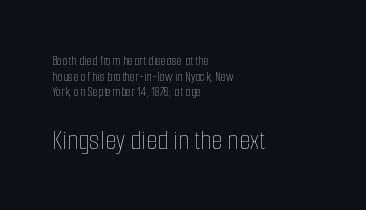
{"italic": "no", "bold": "no", "weight": "thin", "width": "condensed", "stroke_contrast": "low", "x_height": "medium", "monospaced": "no", "underline": "no", "align": "left", "line_spacing": "tight", "line_spacing_ratio": 1.11, "letter_spacing": "normal", "letter_spacing_em": 0.0, "larger_block": "second", "size_ratio": 2.07, "glyph_px": 29}
